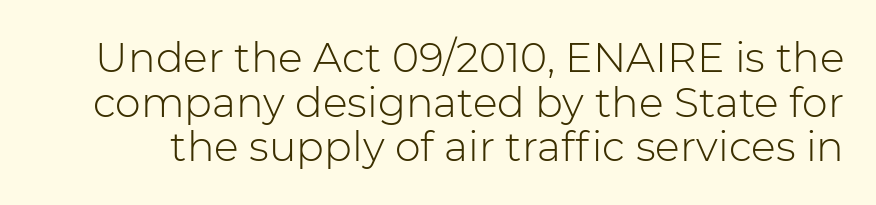
Glyph-to-glyph distance matches everyday printed text. Note the varied advance widths — an 'i' is clearly narrower than an 'm'. The line-height multiplier appears low, near solid setting. Classification — sans serif.
